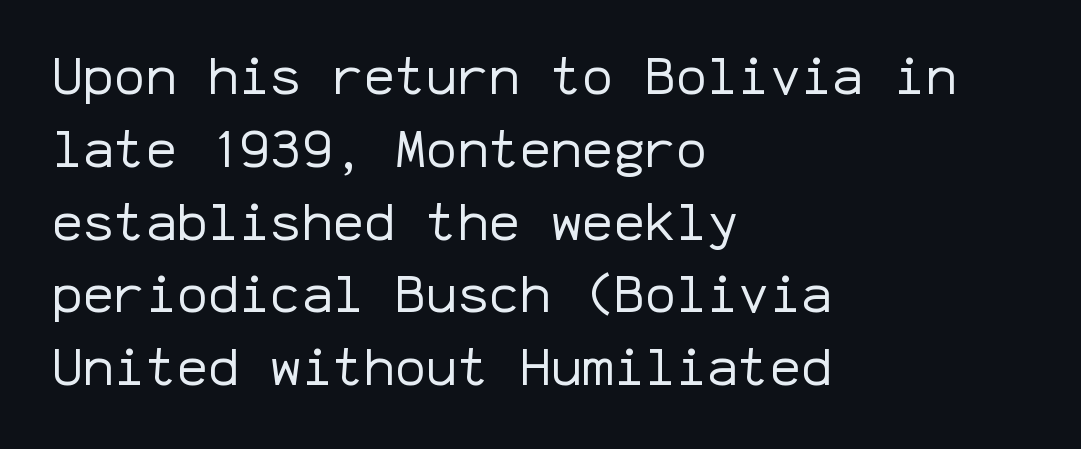
What kind of face is this? One without serifs — a sans. Do the characters align in a grid? Yes, the font is monospaced. The lines are quadded left. Upright lettering throughout. Line spacing here is normal. Compared with typical body copy, the letter spacing here is the same.
